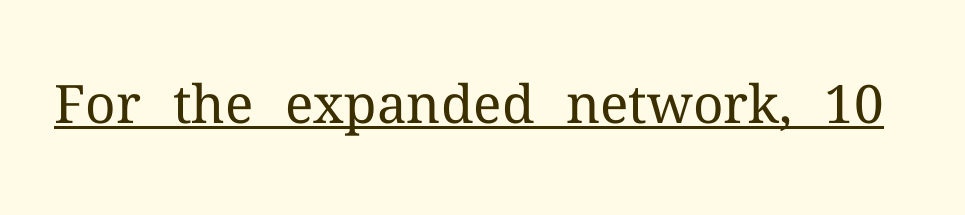
{"serif": "yes", "italic": "no", "bold": "no", "weight": "regular", "width": "normal", "stroke_contrast": "medium", "x_height": "medium", "monospaced": "no", "underline": "yes", "letter_spacing": "normal", "letter_spacing_em": 0.0, "glyph_px": 53}
